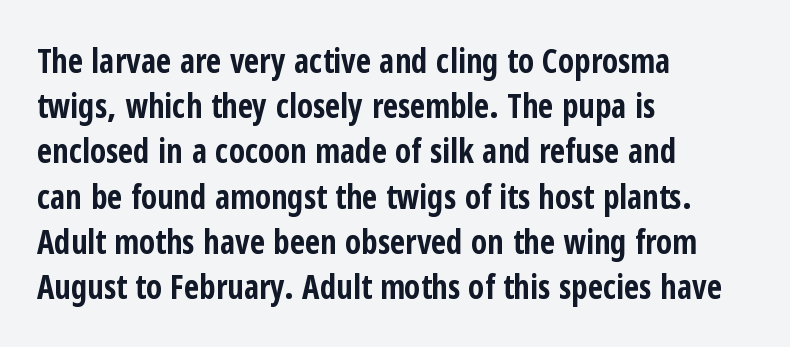
Q: Is the text bold? A: Yes.
Q: Is the text italic (slanted)? A: No, it is upright.
Q: Is the typeface a serif or a sans-serif typeface? A: Sans-serif.
Q: Is the text underlined? A: No.
Q: How is the paragraph aligned? A: Left-aligned.
Q: Is the spacing between letters normal or unusually wide? A: Normal.
Q: Is the spacing between lines tight, normal or loose? A: Normal.
Q: Width (condensed, normal, or wide)? A: Condensed.
Q: Stroke contrast? A: Low.
Q: x-height? A: Medium.
Q: Monospaced? A: No.
